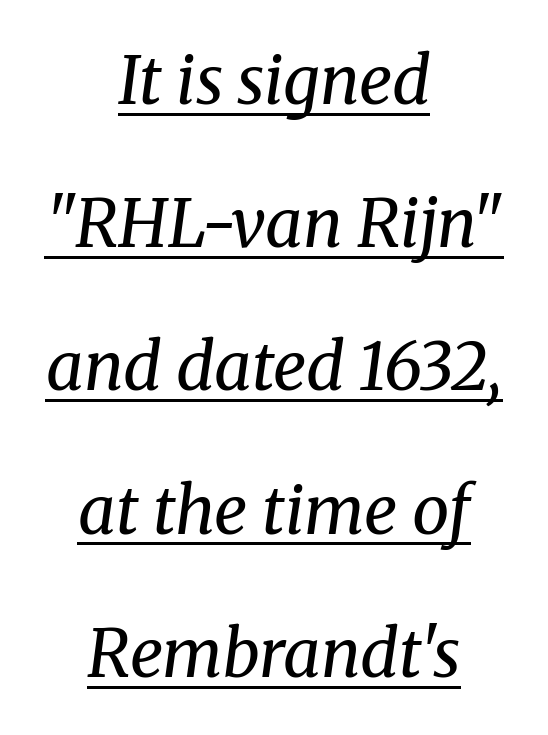
Q: Is the text bold? A: No.
Q: Is the text italic (slanted)? A: Yes, it leans right by about 8 degrees.
Q: Is the typeface a serif or a sans-serif typeface? A: Serif.
Q: Is the text underlined? A: Yes.
Q: How is the paragraph aligned? A: Centered.
Q: Is the spacing between letters normal or unusually wide? A: Normal.
Q: Is the spacing between lines tight, normal or loose? A: Loose.
Q: Width (condensed, normal, or wide)? A: Normal.
Q: Stroke contrast? A: Medium.
Q: x-height? A: Medium.
Q: Monospaced? A: No.
